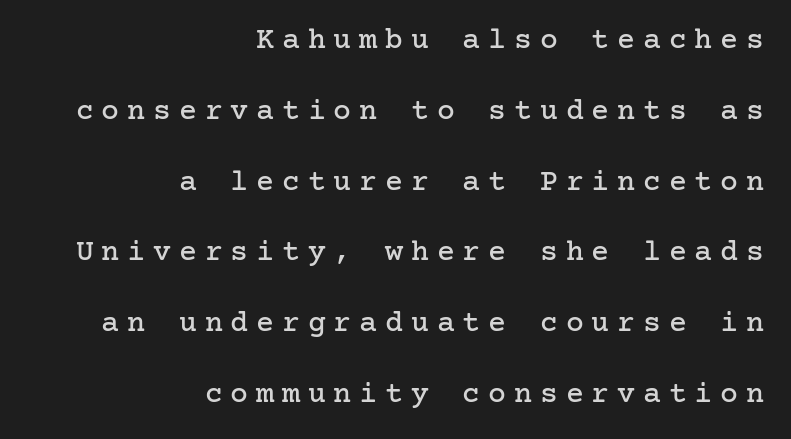
Q: Is the text italic (slanted)? A: No, it is upright.
Q: Is the typeface a serif or a sans-serif typeface? A: Serif.
Q: Is the text underlined? A: No.
Q: How is the paragraph aligned? A: Right-aligned.
Q: Is the spacing between letters normal or unusually wide? A: Unusually wide.
Q: Is the spacing between lines tight, normal or loose? A: Loose.
Q: Width (condensed, normal, or wide)? A: Normal.
Q: Stroke contrast? A: Low.
Q: x-height? A: Medium.
